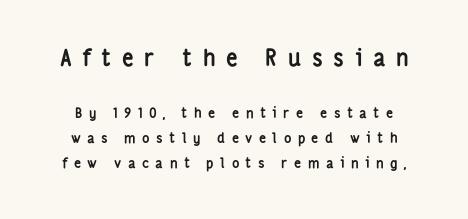
The image shows 23 px bold type, upright; set line spacing 1.78x, unusually wide letter spacing (+0.46 em), not underlined; the first (top) block is 1.64x larger.
